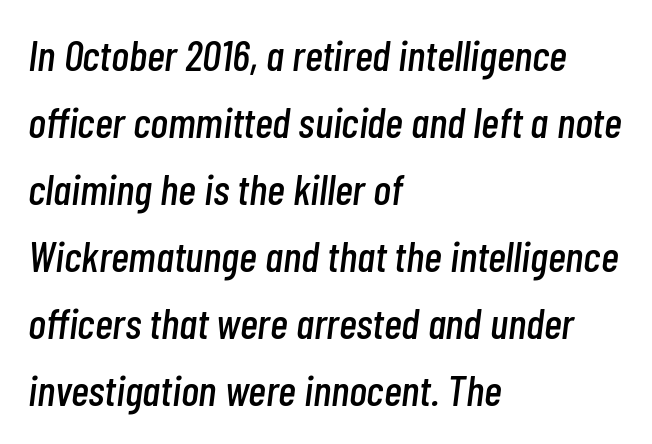
{"italic": "yes", "lean": "right", "slant_degrees": 7, "width": "condensed", "stroke_contrast": "low", "x_height": "medium", "monospaced": "no", "underline": "no", "align": "left", "line_spacing": "normal", "line_spacing_ratio": 1.56, "letter_spacing": "normal", "letter_spacing_em": 0.0, "glyph_px": 43}
